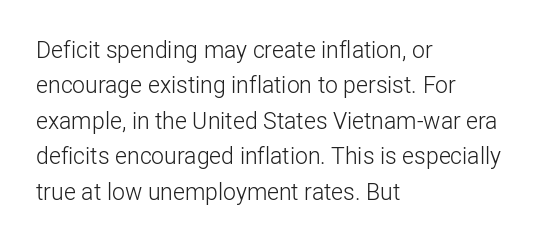
The image shows 23 px text type, upright; set left-aligned, normal line spacing (1.54x), normal letter spacing, not underlined.
